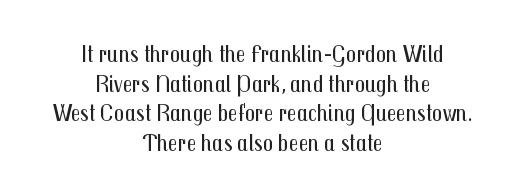
The image shows 25 px text type, upright; set centered, line spacing 1.19x, normal letter spacing, not underlined.
